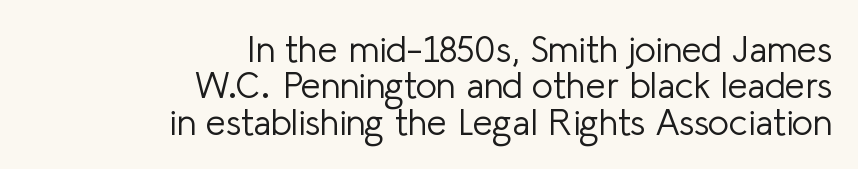
Q: Is the text bold? A: No.
Q: Is the text italic (slanted)? A: No, it is upright.
Q: Is the typeface a serif or a sans-serif typeface? A: Sans-serif.
Q: Is the text underlined? A: No.
Q: How is the paragraph aligned? A: Right-aligned.
Q: Is the spacing between letters normal or unusually wide? A: Normal.
Q: Is the spacing between lines tight, normal or loose? A: Tight.
Q: Width (condensed, normal, or wide)? A: Normal.
Q: Stroke contrast? A: Low.
Q: x-height? A: Medium.
Q: Monospaced? A: No.
